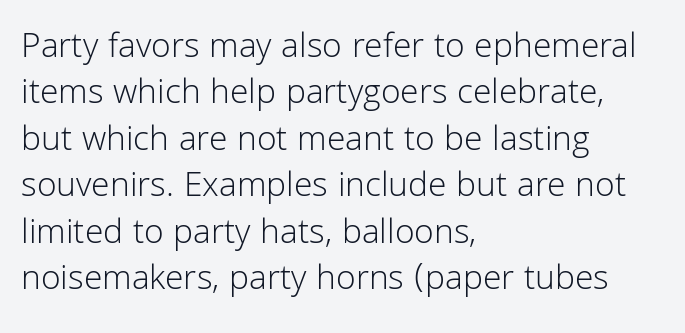
Honestly, the letter spacing is just normal — you wouldn't notice it. The characters are drawn with everyday or finer stroke widths. The line-height multiplier appears to be the usual default. Plain, unruled lines of type. Varying glyph widths throughout — classic text-font behaviour.
